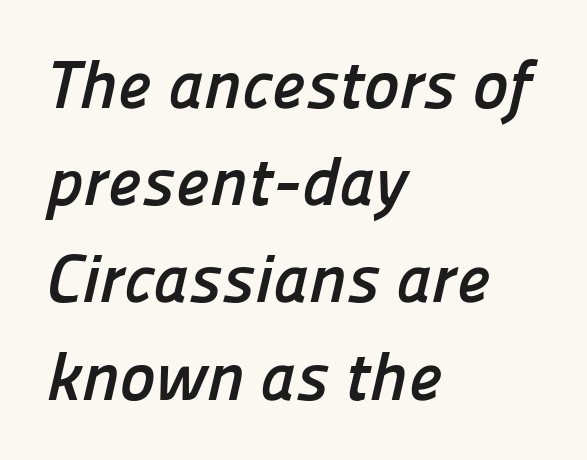
Q: Is the text bold? A: Yes.
Q: Is the typeface a serif or a sans-serif typeface? A: Sans-serif.
Q: Is the text underlined? A: No.
Q: How is the paragraph aligned? A: Left-aligned.
Q: Is the spacing between letters normal or unusually wide? A: Normal.
Q: Is the spacing between lines tight, normal or loose? A: Normal.
Q: Width (condensed, normal, or wide)? A: Normal.
Q: Stroke contrast? A: Low.
Q: x-height? A: Medium.
Q: Monospaced? A: No.
